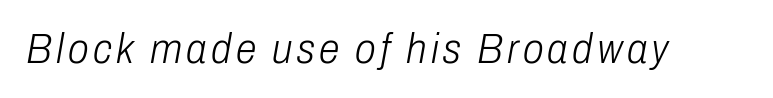
These glyphs show unthickened strokes, regular width or finer. Unmarked baselines from the first word to the last. This sample has the flowing, uneven cadence of proportional lettering. Designer's note — italics engaged.
